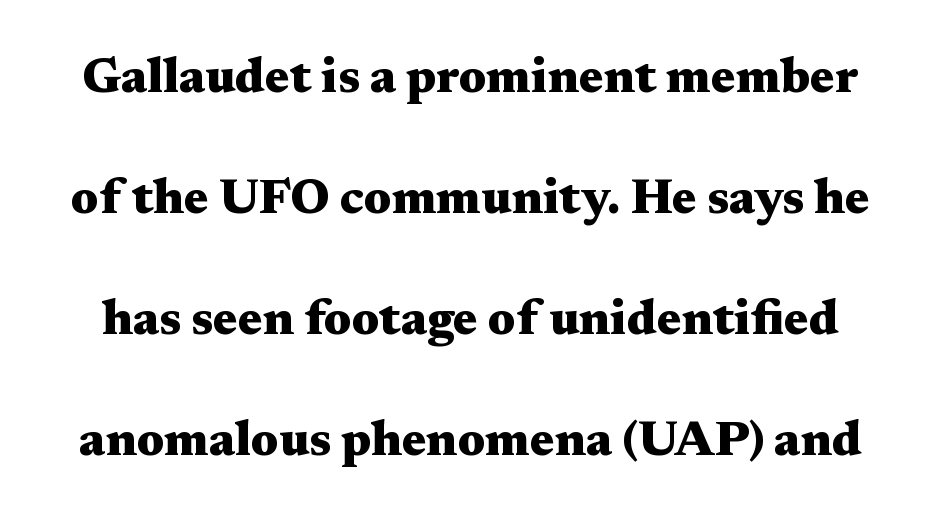
{"serif": "yes", "italic": "no", "bold": "yes", "weight": "heavy", "width": "wide", "stroke_contrast": "medium", "x_height": "medium", "monospaced": "no", "underline": "no", "line_spacing": "loose", "line_spacing_ratio": 2.47, "letter_spacing": "normal", "letter_spacing_em": 0.0, "glyph_px": 49}
